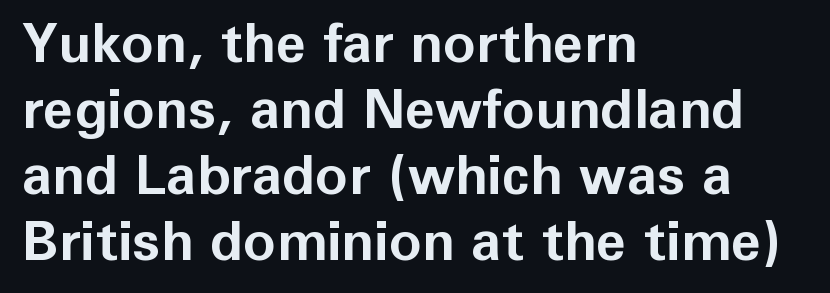
The letters advance in unequal steps, a hallmark of proportional type. The sample has been set heavy, in full bold. One-word summary of the alignment: left. Students, note that the glyphs here touch the page at normal intervals. Posture: upright roman. Nothing sits at the stroke ends, so this counts as sans-serif.
